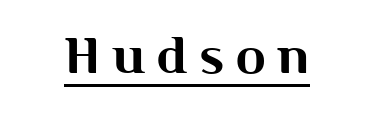
Q: Is the text italic (slanted)? A: No, it is upright.
Q: Is the typeface a serif or a sans-serif typeface? A: Sans-serif.
Q: Is the text underlined? A: Yes.
Q: Is the spacing between letters normal or unusually wide? A: Unusually wide.
Q: Width (condensed, normal, or wide)? A: Normal.
Q: Stroke contrast? A: Medium.
Q: x-height? A: Medium.
Q: Monospaced? A: No.
